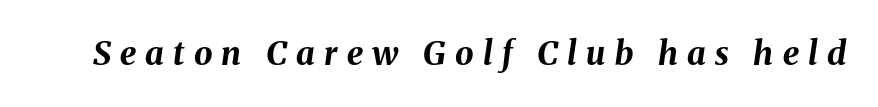
{"italic": "yes", "lean": "right", "slant_degrees": 8, "bold": "yes", "weight": "bold", "width": "normal", "stroke_contrast": "medium", "x_height": "medium", "monospaced": "no", "underline": "no", "letter_spacing": "wide", "letter_spacing_em": 0.28, "glyph_px": 33}
